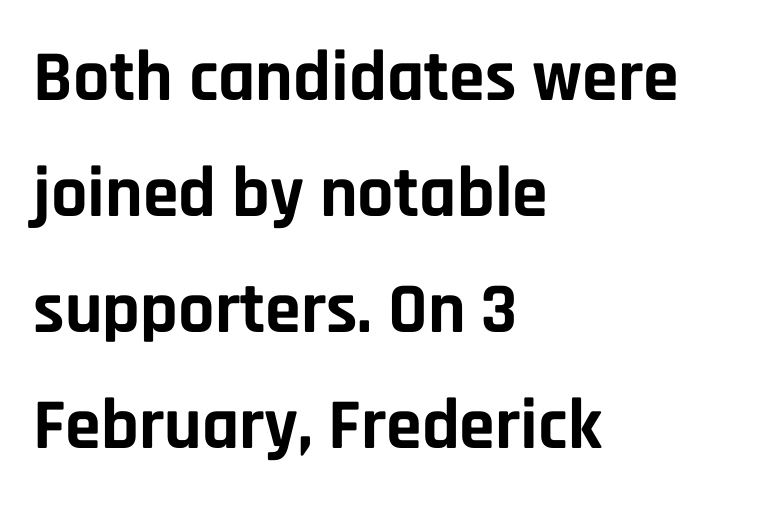
The image shows 72 px bold sans-serif type, upright; set left-aligned, normal line spacing (1.61x), normal letter spacing, not underlined; low stroke contrast and a large x-height.
